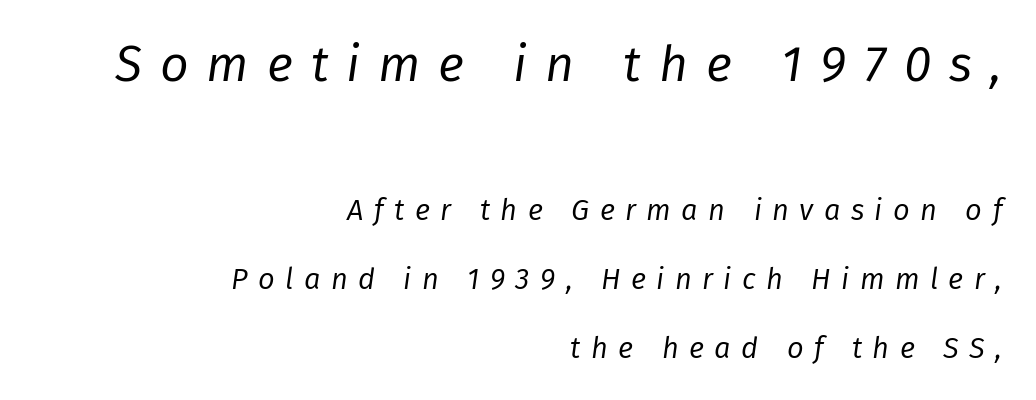
{"italic": "yes", "lean": "right", "slant_degrees": 8, "bold": "no", "weight": "regular", "width": "normal", "stroke_contrast": "low", "x_height": "medium", "monospaced": "no", "underline": "no", "align": "right", "line_spacing": "loose", "line_spacing_ratio": 2.37, "letter_spacing": "wide", "letter_spacing_em": 0.36, "larger_block": "first", "size_ratio": 1.72, "glyph_px": 50}
